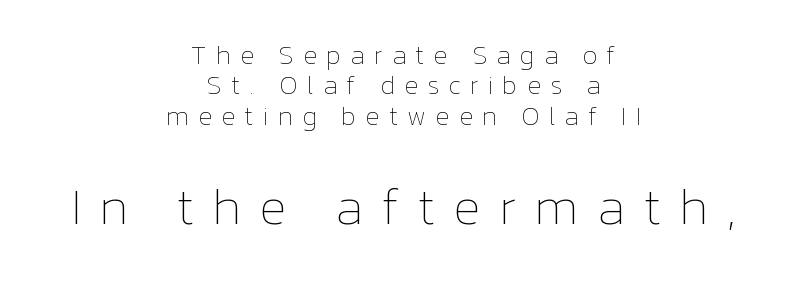
The image shows 51 px thin type, upright; set centered, line spacing 1.17x, unusually wide letter spacing (+0.35 em), not underlined; the second (bottom) block is 1.96x larger; low stroke contrast and a medium x-height.
